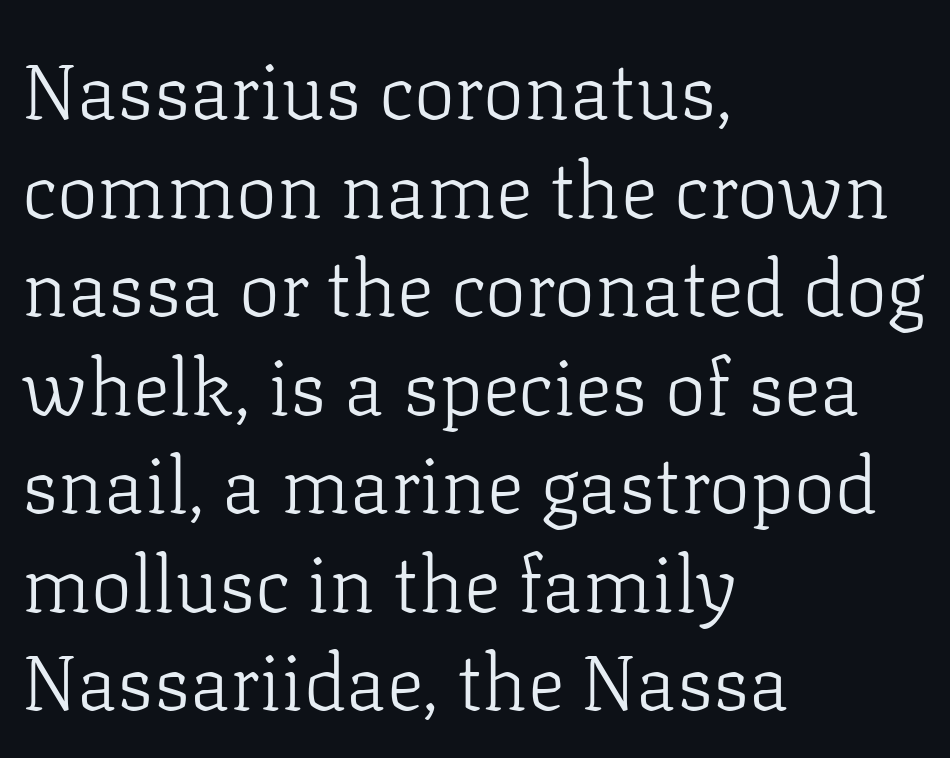
{"serif": "yes", "italic": "no", "bold": "no", "weight": "light", "width": "normal", "stroke_contrast": "low", "x_height": "medium", "monospaced": "no", "underline": "no", "align": "left", "line_spacing": "normal", "line_spacing_ratio": 1.28, "letter_spacing": "normal", "letter_spacing_em": 0.0, "glyph_px": 77}
